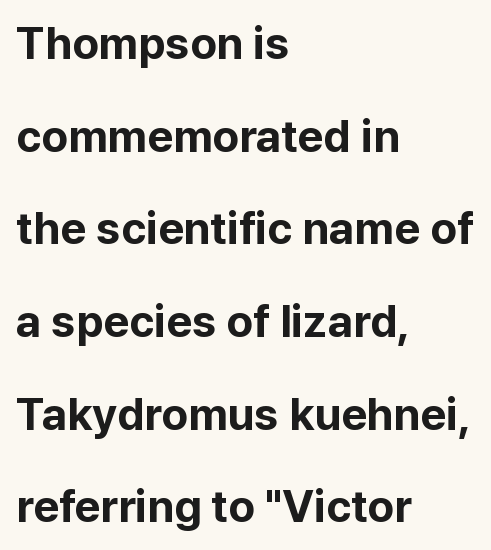
{"serif": "no", "italic": "no", "bold": "yes", "weight": "bold", "width": "normal", "stroke_contrast": "low", "x_height": "medium", "monospaced": "no", "underline": "no", "align": "left", "line_spacing": "loose", "line_spacing_ratio": 2.06, "letter_spacing": "normal", "letter_spacing_em": 0.0, "glyph_px": 45}
